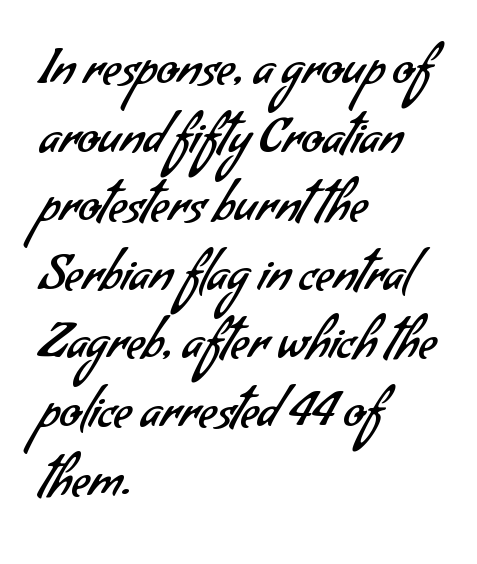
The image shows 49 px regular-weight sans-serif type; set left-aligned, normal line spacing (1.4x), normal letter spacing, not underlined; low stroke contrast and a small x-height.
